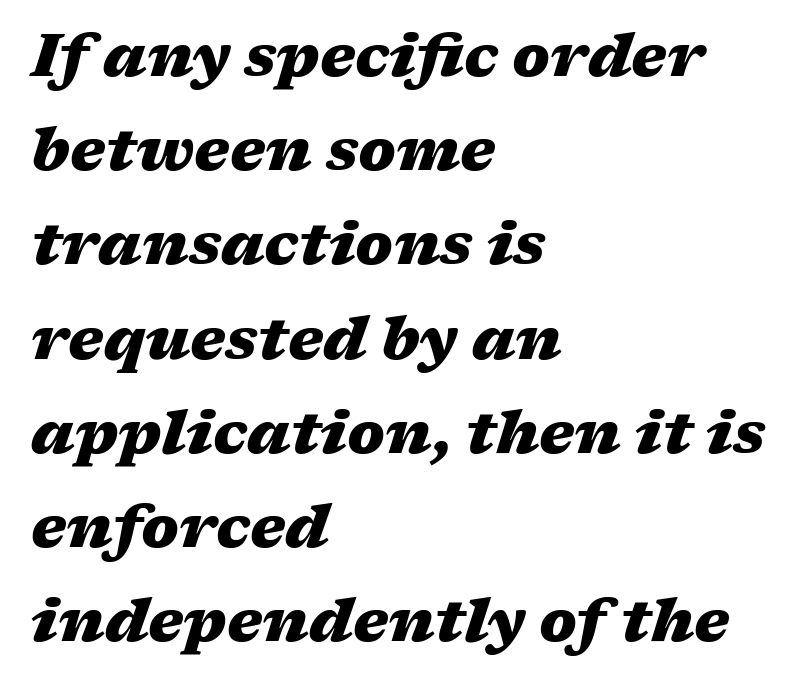
Q: Is the text bold? A: Yes.
Q: Is the text italic (slanted)? A: Yes, it leans right by about 17 degrees.
Q: Is the text underlined? A: No.
Q: How is the paragraph aligned? A: Left-aligned.
Q: Is the spacing between letters normal or unusually wide? A: Normal.
Q: Is the spacing between lines tight, normal or loose? A: Normal.
Q: Width (condensed, normal, or wide)? A: Wide.
Q: Stroke contrast? A: Medium.
Q: x-height? A: Medium.
Q: Monospaced? A: No.
